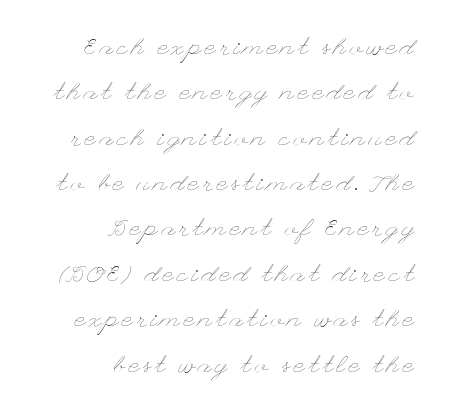
Clear beneath every line of the passage. These glyphs show unthickened strokes, regular width or finer. The text block is weighted toward the right margin, trailing off unevenly leftward.
